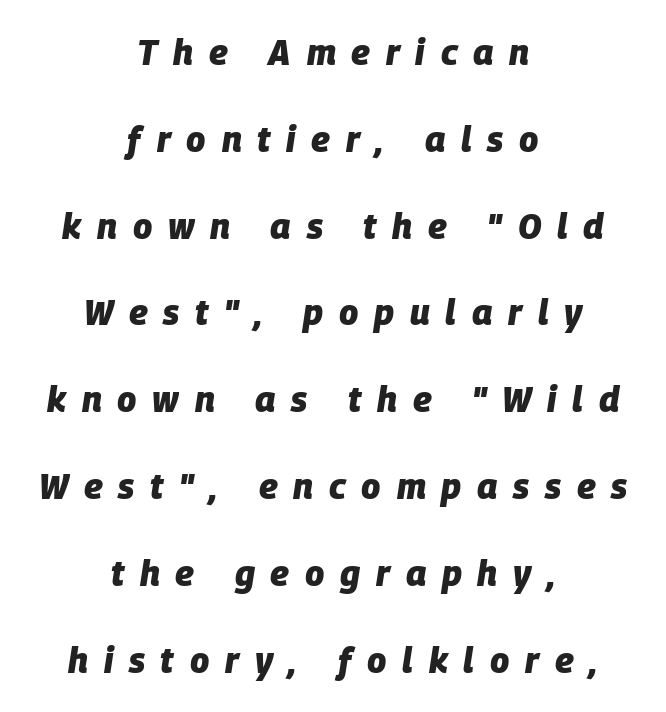
The baseline area is clear. These lines are centered, leaving both edges ragged. Would a proofreader flag this as italicized? Yes. Is there much room between lines? Yes — plenty of vertical air separates them. Characters follow at a spacing far wider than the type designer built in.
